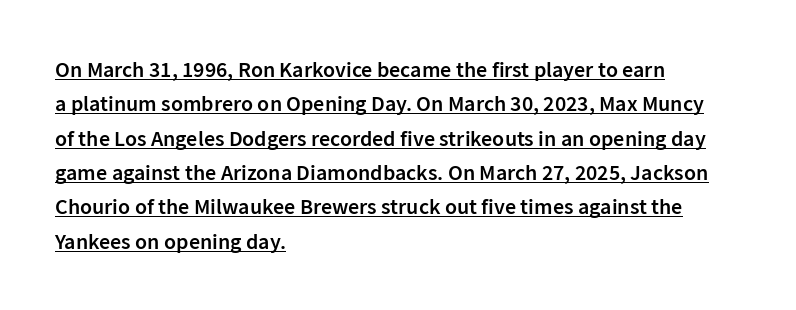
{"italic": "no", "bold": "semi", "underline": "yes", "align": "left", "line_spacing": "normal", "line_spacing_ratio": 1.56, "letter_spacing": "normal", "letter_spacing_em": 0.0, "glyph_px": 22}
